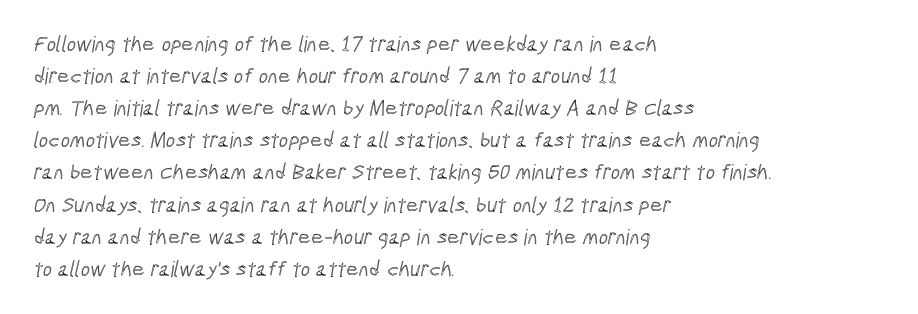
Q: Is the text underlined? A: No.
Q: How is the paragraph aligned? A: Left-aligned.
Q: Is the spacing between letters normal or unusually wide? A: Normal.
Q: Is the spacing between lines tight, normal or loose? A: Normal.
